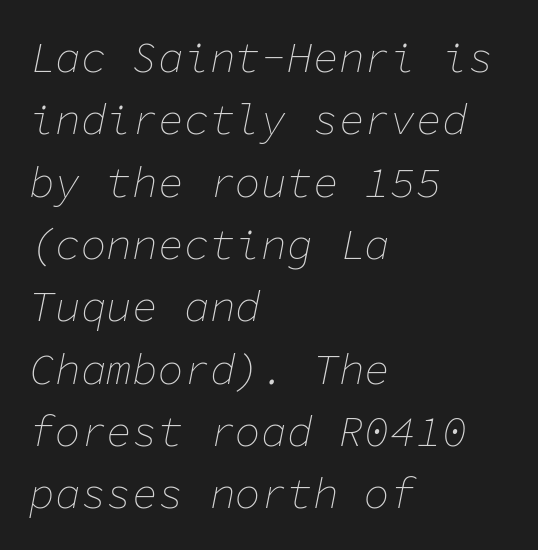
Q: Is the text bold? A: No.
Q: Is the text italic (slanted)? A: Yes, it leans right by about 11 degrees.
Q: Is the text underlined? A: No.
Q: How is the paragraph aligned? A: Left-aligned.
Q: Is the spacing between letters normal or unusually wide? A: Normal.
Q: Is the spacing between lines tight, normal or loose? A: Normal.
Q: Width (condensed, normal, or wide)? A: Normal.
Q: Stroke contrast? A: Low.
Q: x-height? A: Medium.
Q: Monospaced? A: Yes.
